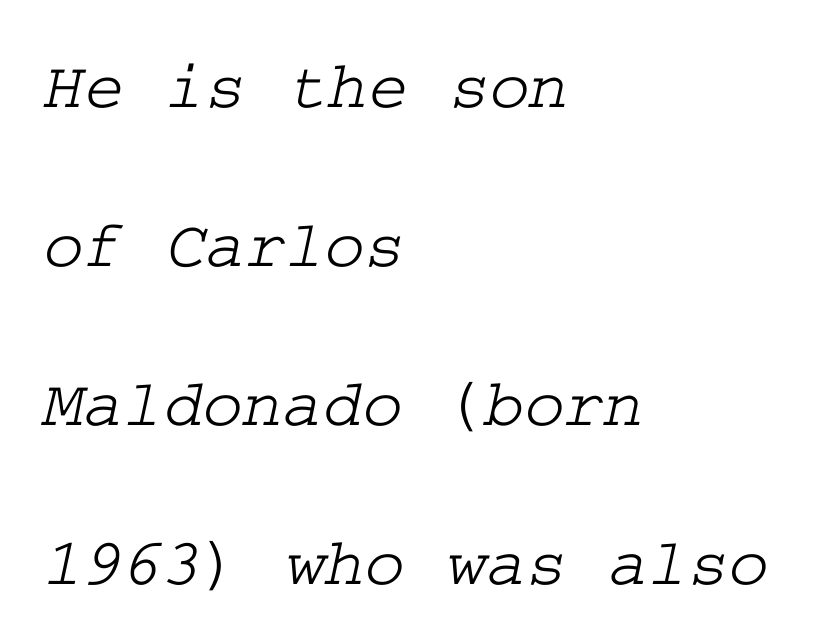
Honestly, there is no underline to notice here at all. Typographically, this falls in the serif category. Students, note that the glyphs here touch the page at normal intervals. The lines are spread far apart with generous leading. The lines are quadded left.
